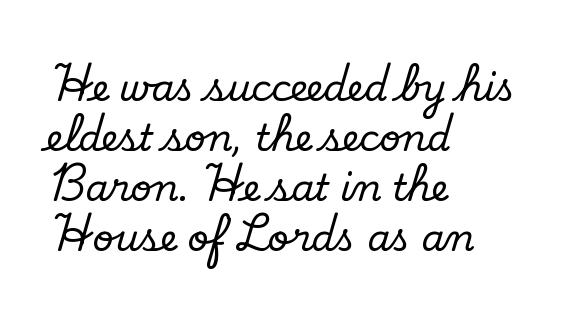
{"serif": "yes", "width": "normal", "stroke_contrast": "low", "x_height": "small", "monospaced": "no", "underline": "no", "align": "left", "line_spacing": "normal", "line_spacing_ratio": 1.35, "letter_spacing": "normal", "letter_spacing_em": 0.0, "glyph_px": 37}
